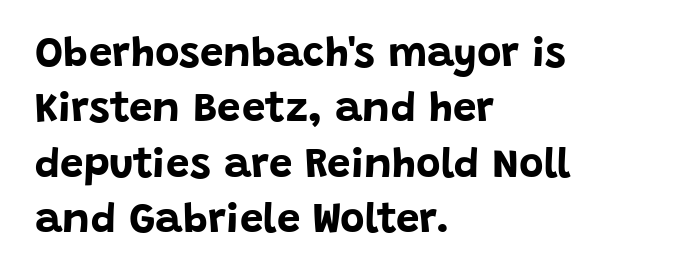
The image shows 42 px bold sans-serif type, upright; set left-aligned, normal line spacing (1.32x), normal letter spacing, not underlined; low stroke contrast and a large x-height.
